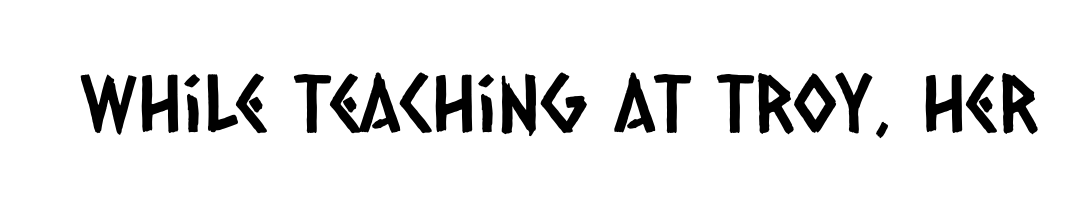
{"serif": "no", "width": "condensed", "stroke_contrast": "low", "x_height": "large", "monospaced": "no", "underline": "no", "letter_spacing": "normal", "letter_spacing_em": 0.0, "glyph_px": 79}
